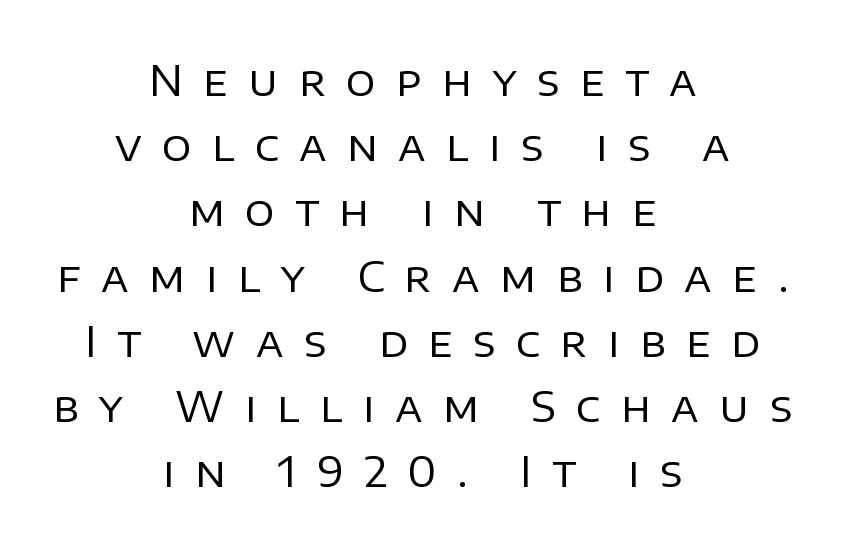
{"serif": "no", "italic": "no", "bold": "no", "weight": "regular", "width": "normal", "stroke_contrast": "low", "x_height": "large", "monospaced": "no", "underline": "no", "align": "center", "line_spacing": "normal", "line_spacing_ratio": 1.59, "letter_spacing": "wide", "letter_spacing_em": 0.5, "glyph_px": 41}
